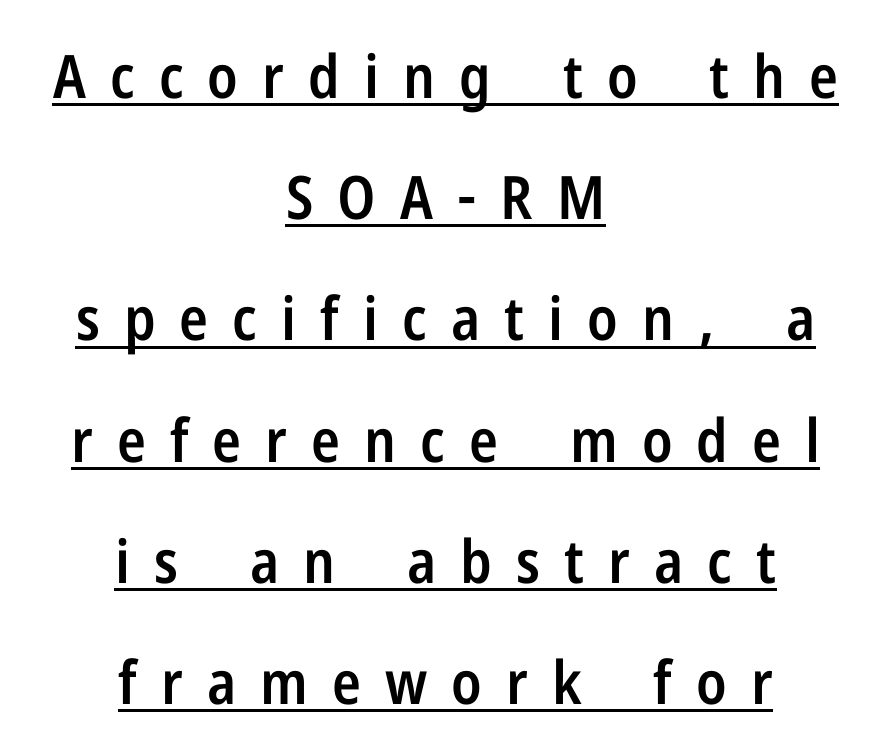
Q: Is the text bold? A: Semi-bold.
Q: Is the text italic (slanted)? A: No, it is upright.
Q: Is the typeface a serif or a sans-serif typeface? A: Sans-serif.
Q: Is the text underlined? A: Yes.
Q: How is the paragraph aligned? A: Centered.
Q: Is the spacing between letters normal or unusually wide? A: Unusually wide.
Q: Is the spacing between lines tight, normal or loose? A: Loose.
Q: Width (condensed, normal, or wide)? A: Condensed.
Q: Stroke contrast? A: Low.
Q: x-height? A: Medium.
Q: Monospaced? A: No.
